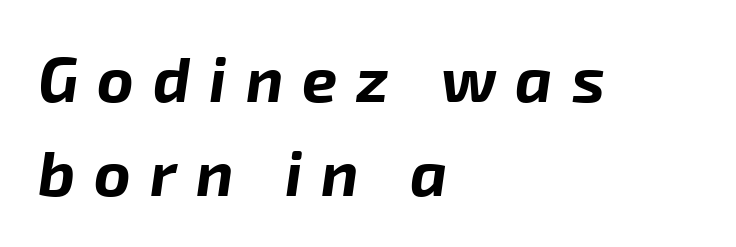
Q: Is the text bold? A: Yes.
Q: Is the text italic (slanted)? A: Yes, it leans right by about 8 degrees.
Q: Is the text underlined? A: No.
Q: How is the paragraph aligned? A: Left-aligned.
Q: Is the spacing between letters normal or unusually wide? A: Unusually wide.
Q: Is the spacing between lines tight, normal or loose? A: Normal.
Q: Width (condensed, normal, or wide)? A: Normal.
Q: Stroke contrast? A: Low.
Q: x-height? A: Medium.
Q: Monospaced? A: No.
